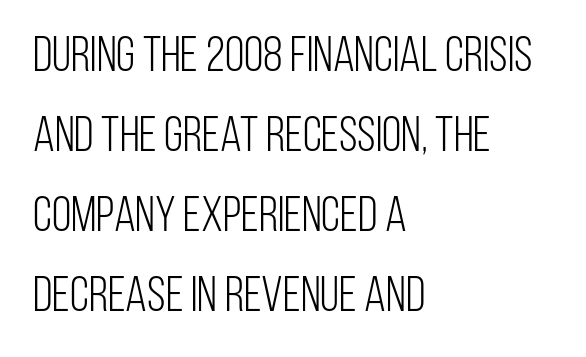
{"serif": "no", "italic": "no", "bold": "no", "weight": "light", "width": "condensed", "stroke_contrast": "low", "x_height": "large", "monospaced": "no", "underline": "no", "align": "left", "line_spacing": "normal", "line_spacing_ratio": 1.6, "letter_spacing": "normal", "letter_spacing_em": 0.0, "glyph_px": 50}
